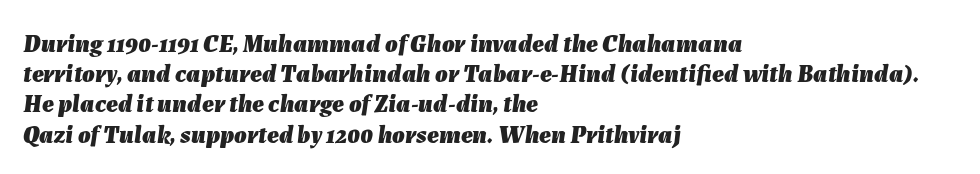
{"italic": "yes", "lean": "right", "slant_degrees": 7, "bold": "yes", "underline": "no", "align": "left", "line_spacing_ratio": 1.21, "letter_spacing": "normal", "letter_spacing_em": 0.0, "glyph_px": 25}
